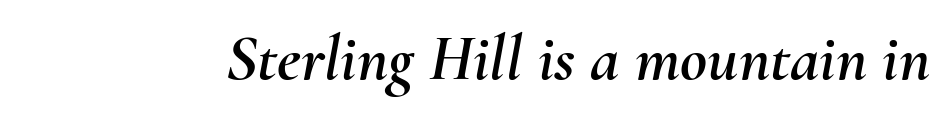
{"italic": "yes", "lean": "right", "slant_degrees": 10, "width": "normal", "stroke_contrast": "medium", "x_height": "small", "monospaced": "no", "underline": "no", "letter_spacing": "normal", "letter_spacing_em": 0.0, "glyph_px": 66}
